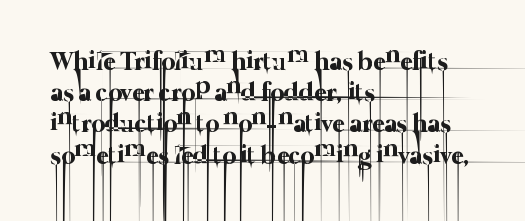
{"bold": "no", "underline": "no", "align": "left", "line_spacing_ratio": 1.2, "letter_spacing": "normal", "letter_spacing_em": 0.0, "glyph_px": 26}
